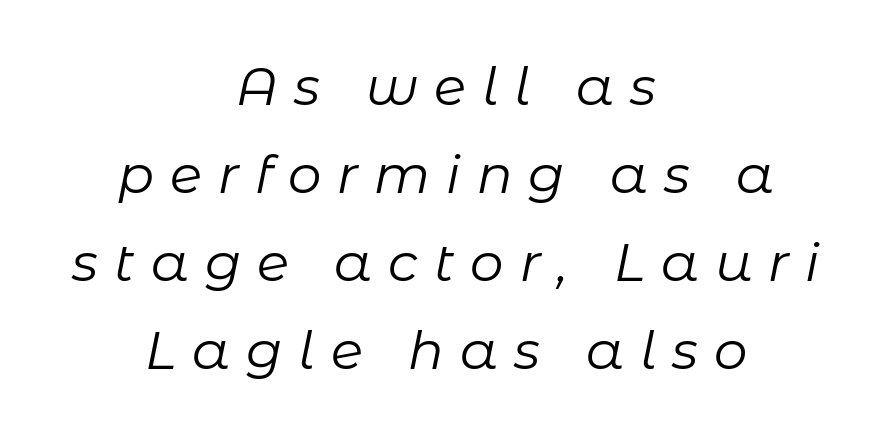
The line texture is sparse and dotted thanks to wide tracking. Quick note: underline off. No extra ink here — the face is not bold. One glance says typical: line gaps are just what's usual. Proportional: the letters do not fall into vertical columns. Is the type slanted? Yes — the strokes lean at a clear angle.
